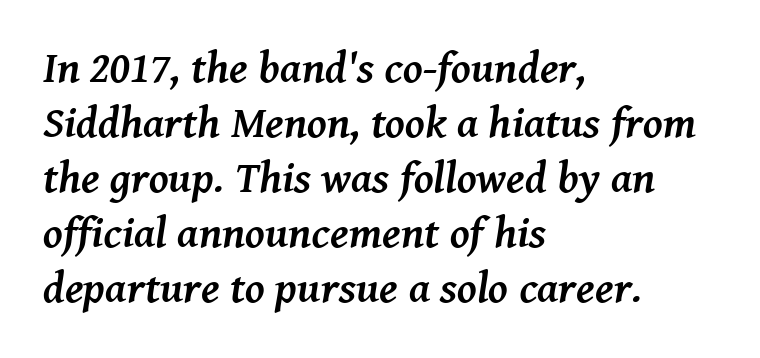
The image shows 44 px semibold serif type, italic (leaning right); set left-aligned, normal line spacing (1.25x), normal letter spacing, not underlined; medium stroke contrast and a medium x-height.
